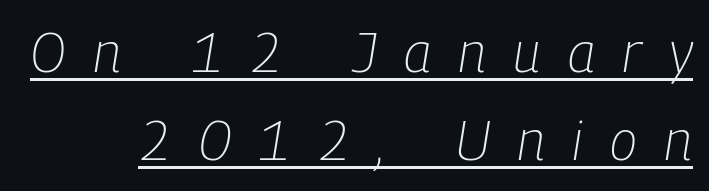
{"italic": "yes", "lean": "right", "slant_degrees": 9, "bold": "no", "weight": "light", "width": "condensed", "stroke_contrast": "low", "x_height": "medium", "monospaced": "no", "underline": "yes", "align": "right", "line_spacing": "normal", "line_spacing_ratio": 1.58, "letter_spacing": "wide", "letter_spacing_em": 0.49, "glyph_px": 56}
